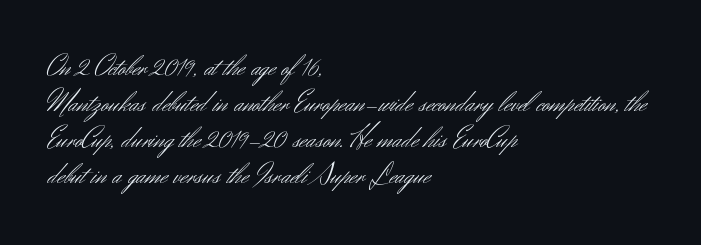
Q: Is the text bold? A: No.
Q: Is the text italic (slanted)? A: Yes.
Q: Is the typeface a serif or a sans-serif typeface? A: Sans-serif.
Q: Is the text underlined? A: No.
Q: How is the paragraph aligned? A: Left-aligned.
Q: Is the spacing between letters normal or unusually wide? A: Normal.
Q: Width (condensed, normal, or wide)? A: Normal.
Q: Stroke contrast? A: Medium.
Q: x-height? A: Small.
Q: Monospaced? A: No.
